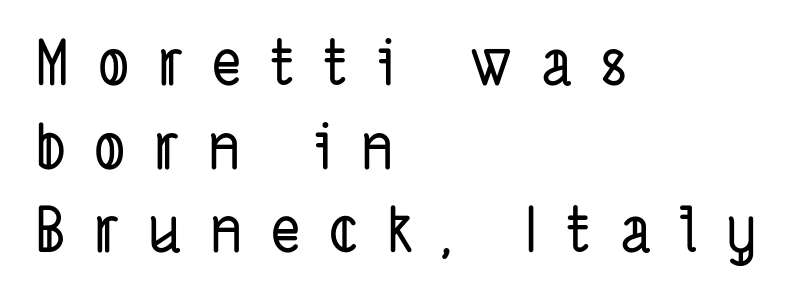
Q: Is the typeface a serif or a sans-serif typeface? A: Sans-serif.
Q: Is the text underlined? A: No.
Q: How is the paragraph aligned? A: Left-aligned.
Q: Is the spacing between letters normal or unusually wide? A: Unusually wide.
Q: Is the spacing between lines tight, normal or loose? A: Normal.
Q: Width (condensed, normal, or wide)? A: Condensed.
Q: Stroke contrast? A: Low.
Q: x-height? A: Medium.
Q: Monospaced? A: No.
